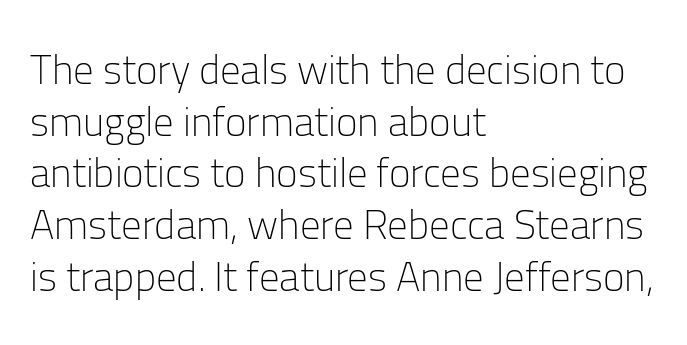
The image shows 41 px light sans-serif type, upright; set left-aligned, normal line spacing (1.26x), normal letter spacing, not underlined; low stroke contrast and a medium x-height.
